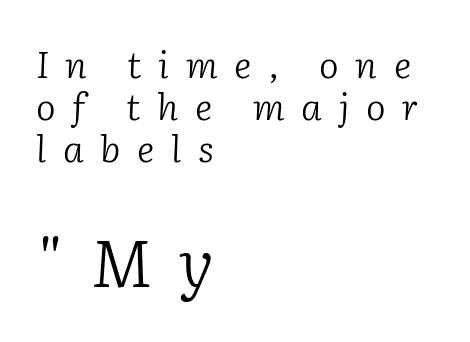
Q: Is the text bold? A: No.
Q: Is the text italic (slanted)? A: Yes, it leans right by about 2 degrees.
Q: Is the typeface a serif or a sans-serif typeface? A: Serif.
Q: Is the text underlined? A: No.
Q: How is the paragraph aligned? A: Left-aligned.
Q: Is the spacing between letters normal or unusually wide? A: Unusually wide.
Q: Is the spacing between lines tight, normal or loose? A: Tight.
Q: Which block of text is set in a larger size, the first (top) or the second (bottom)? A: The second (bottom) one.
Q: Width (condensed, normal, or wide)? A: Normal.
Q: Stroke contrast? A: Low.
Q: x-height? A: Medium.
Q: Monospaced? A: No.
